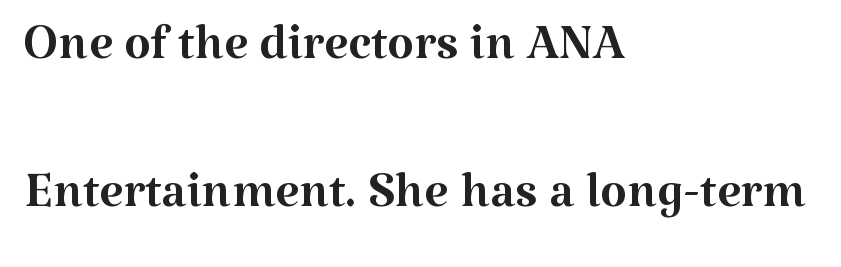
This sample has the flowing, uneven cadence of proportional lettering. The string is rendered with underlining switched off. Is the letter spacing exaggerated? No — it looks like the ordinary default. If you drew a line through each stem, it would be perfectly vertical. If you measured baseline to baseline, you'd find a long distance. In CSS terms this would be text-align: left.
